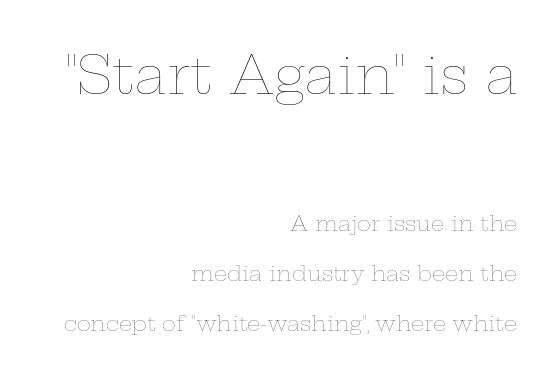
Q: Is the text bold? A: No.
Q: Is the text italic (slanted)? A: No, it is upright.
Q: Is the text underlined? A: No.
Q: How is the paragraph aligned? A: Right-aligned.
Q: Is the spacing between letters normal or unusually wide? A: Normal.
Q: Is the spacing between lines tight, normal or loose? A: Loose.
Q: Which block of text is set in a larger size, the first (top) or the second (bottom)? A: The first (top) one.
Q: Width (condensed, normal, or wide)? A: Wide.
Q: Stroke contrast? A: Low.
Q: x-height? A: Medium.
Q: Monospaced? A: No.
